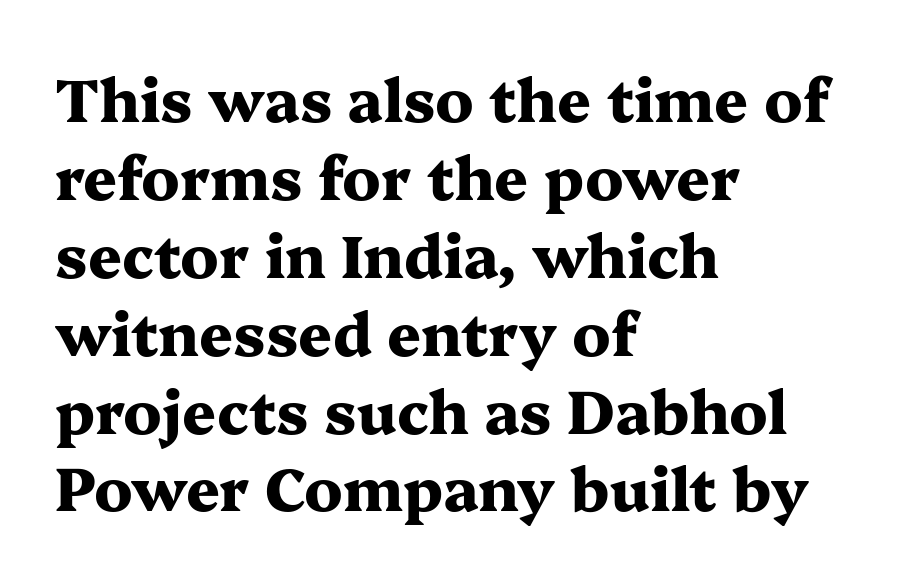
{"serif": "yes", "italic": "no", "bold": "yes", "weight": "heavy", "width": "wide", "stroke_contrast": "medium", "x_height": "medium", "monospaced": "no", "underline": "no", "align": "left", "line_spacing": "normal", "line_spacing_ratio": 1.32, "letter_spacing": "normal", "letter_spacing_em": 0.0, "glyph_px": 59}
